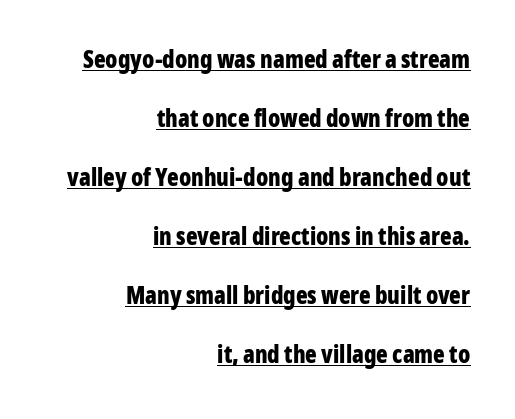
Q: Is the text bold? A: Yes.
Q: Is the text italic (slanted)? A: No, it is upright.
Q: Is the text underlined? A: Yes.
Q: How is the paragraph aligned? A: Right-aligned.
Q: Is the spacing between letters normal or unusually wide? A: Normal.
Q: Is the spacing between lines tight, normal or loose? A: Loose.
